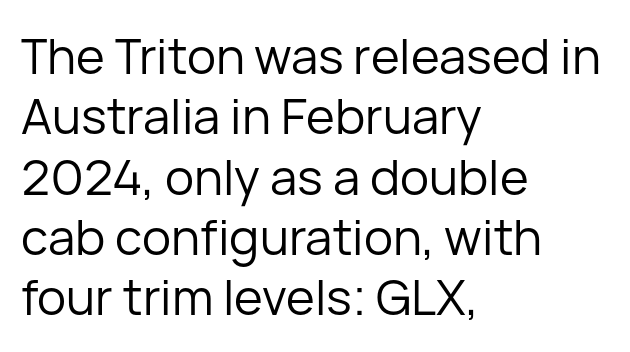
The image shows 49 px regular-weight sans-serif type, upright; set left-aligned, line spacing 1.23x, normal letter spacing, not underlined; low stroke contrast and a medium x-height.
